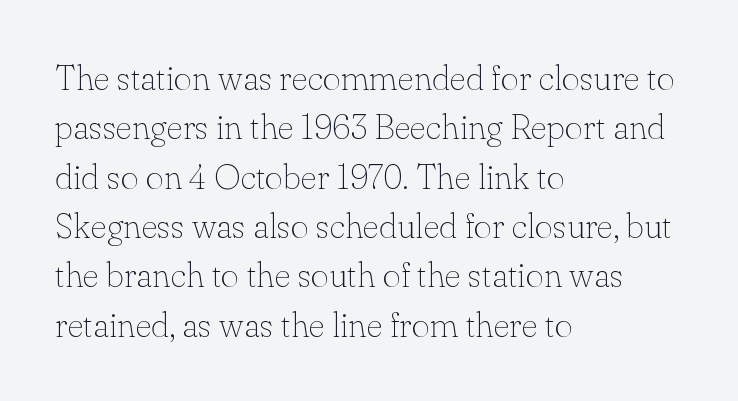
When letters stand straight like this, we call the style roman or upright. In terms of leading, this rendering sits right in the middle. The rag falls on the right side of this text block. This sample uses plain, unmodified letter spacing. This reads as an unemphasized weight, regular at the heaviest.
